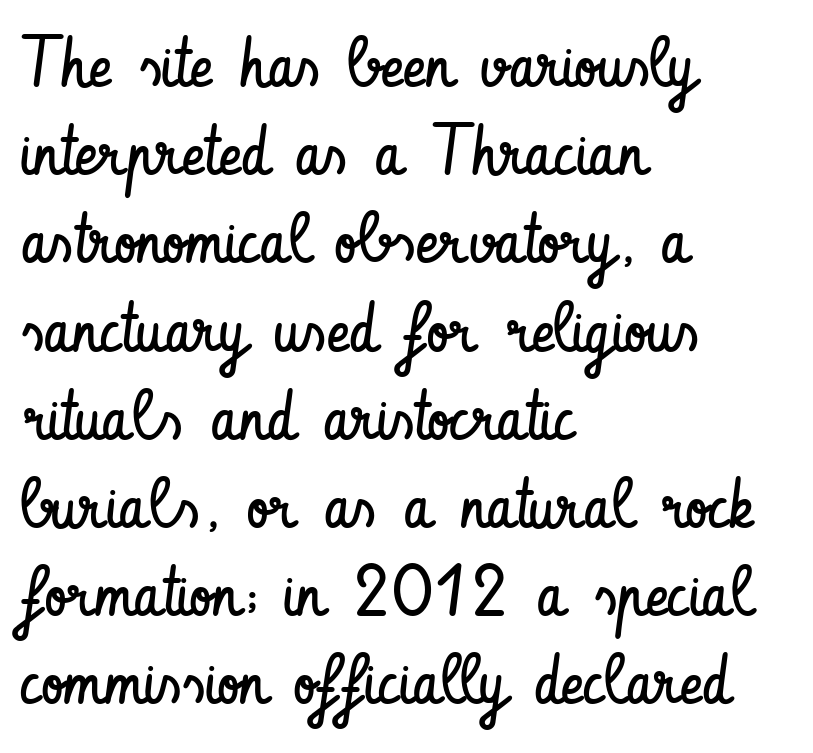
Q: Is the text bold? A: No.
Q: Is the text italic (slanted)? A: No, it is upright.
Q: Is the typeface a serif or a sans-serif typeface? A: Sans-serif.
Q: Is the text underlined? A: No.
Q: How is the paragraph aligned? A: Left-aligned.
Q: Is the spacing between letters normal or unusually wide? A: Normal.
Q: Is the spacing between lines tight, normal or loose? A: Normal.
Q: Width (condensed, normal, or wide)? A: Condensed.
Q: Stroke contrast? A: Low.
Q: x-height? A: Small.
Q: Monospaced? A: No.
